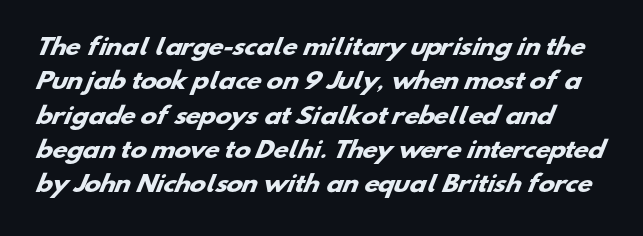
Tracking value appears to be zero — textbook default spacing. The baseline area is clear. The characters look thick and weighty, a clear bold. One glance says typical: line gaps are just what's usual.
